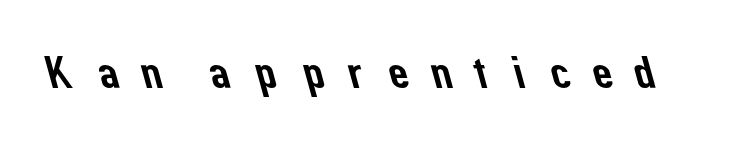
{"serif": "no", "width": "normal", "stroke_contrast": "low", "x_height": "medium", "monospaced": "no", "underline": "no", "letter_spacing": "wide", "letter_spacing_em": 0.39, "glyph_px": 45}
